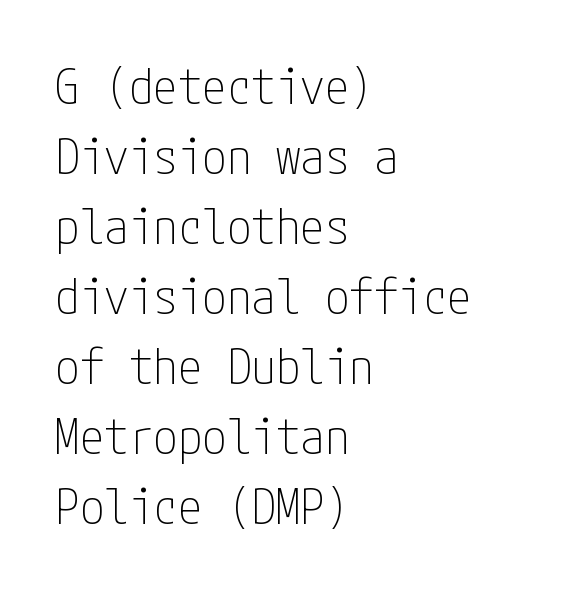
The image shows 49 px thin, condensed sans-serif type, upright; set left-aligned, normal line spacing (1.43x), normal letter spacing, not underlined; low stroke contrast and a medium x-height.
